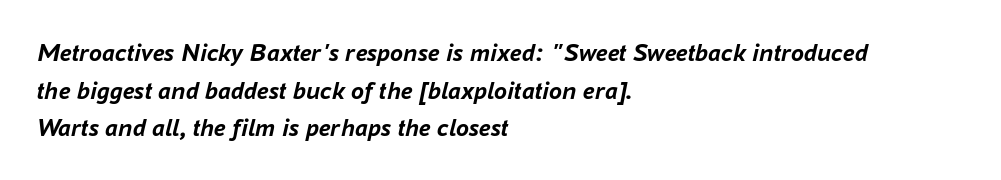
The foot of each line stays bare and open. The font's italic variant was chosen for this text. The block of text has a typical density, with ordinary space between rows. Horizontal alignment here is leftward, the default for most running prose.
